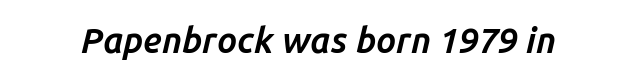
{"italic": "yes", "lean": "right", "slant_degrees": 14, "bold": "yes", "weight": "bold", "width": "normal", "stroke_contrast": "low", "x_height": "medium", "monospaced": "no", "underline": "no", "letter_spacing": "normal", "letter_spacing_em": 0.0, "glyph_px": 35}
